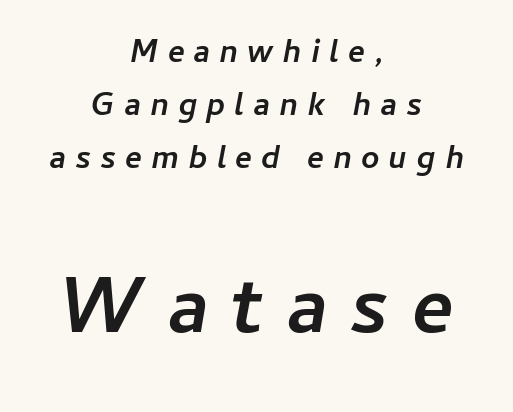
The image shows 79 px semibold type, italic (leaning right); set centered, normal line spacing (1.66x), unusually wide letter spacing (+0.28 em), not underlined; the second (bottom) block is 2.47x larger; low stroke contrast and a medium x-height.
